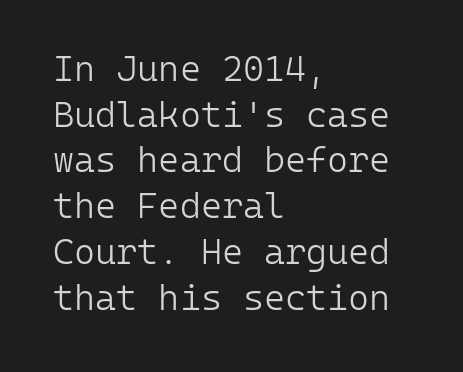
Rows of type keep a routine distance in the vertical direction. The face used here is a sans, in the tradition of grotesques and geometrics. Horizontal alignment here is leftward, the default for most running prose. Nothing heavy about these letters — not bold at all. Posture: upright roman.
